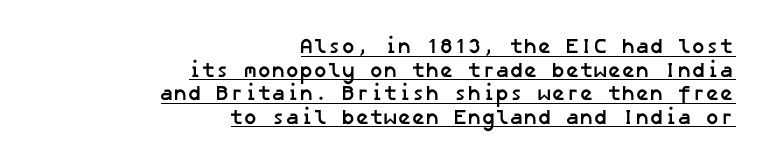
{"bold": "yes", "underline": "yes", "align": "right", "line_spacing": "tight", "line_spacing_ratio": 1.12, "letter_spacing": "normal", "letter_spacing_em": 0.0, "glyph_px": 21}
